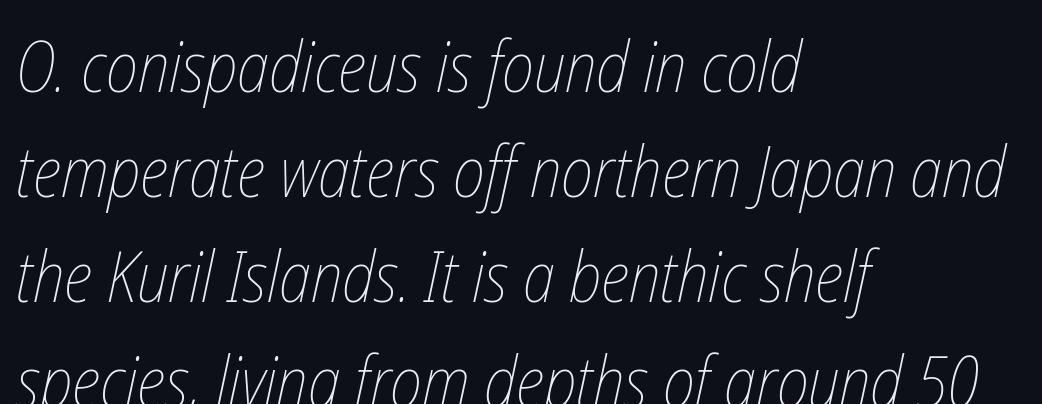
The image shows 71 px thin, condensed type; set left-aligned, normal line spacing (1.48x), normal letter spacing, not underlined; low stroke contrast and a medium x-height.
